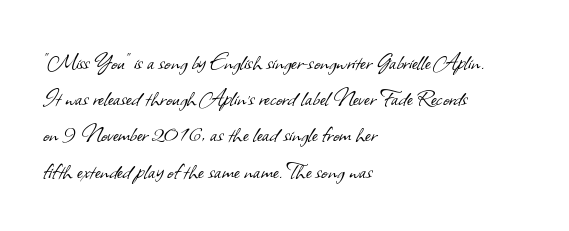
Leading: standard. Standard letterfit; no display-style spreading of the glyphs. The strokes are not fattened; the text isn't bold. All the whitespace from short lines collects on the right. Glance below the letters and you will spot only blank space.
